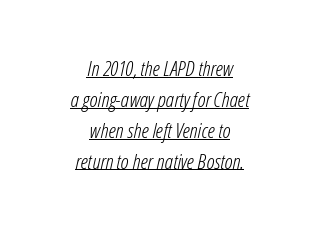
Q: Is the text bold? A: No.
Q: Is the text italic (slanted)? A: Yes, it leans right by about 12 degrees.
Q: Is the text underlined? A: Yes.
Q: How is the paragraph aligned? A: Centered.
Q: Is the spacing between letters normal or unusually wide? A: Normal.
Q: Is the spacing between lines tight, normal or loose? A: Normal.
